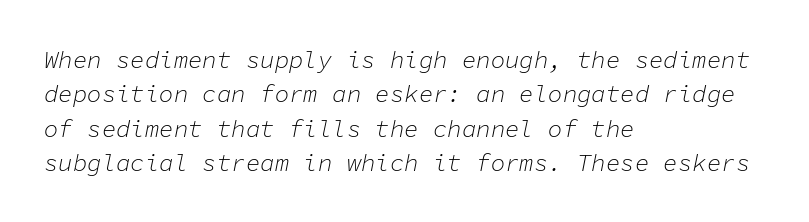
The image shows 24 px text type, italic (leaning right); set left-aligned, normal line spacing (1.43x), normal letter spacing, not underlined.
